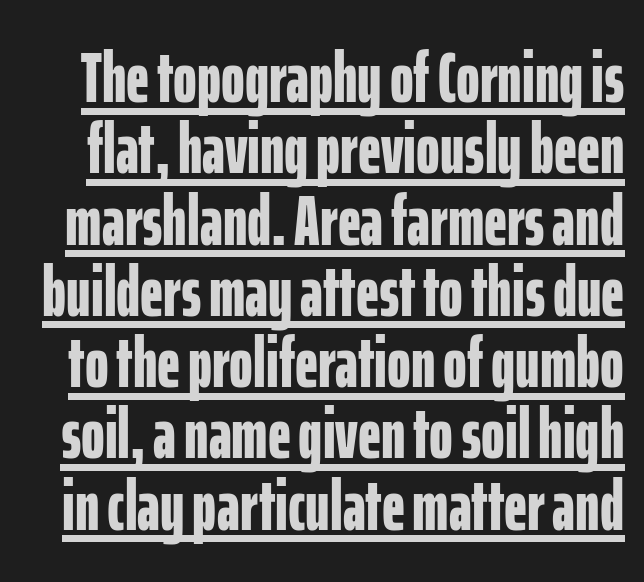
Q: Is the text bold? A: Yes.
Q: Is the text italic (slanted)? A: No, it is upright.
Q: Is the typeface a serif or a sans-serif typeface? A: Sans-serif.
Q: Is the text underlined? A: Yes.
Q: Is the spacing between letters normal or unusually wide? A: Normal.
Q: Is the spacing between lines tight, normal or loose? A: Tight.
Q: Width (condensed, normal, or wide)? A: Condensed.
Q: Stroke contrast? A: Low.
Q: x-height? A: Medium.
Q: Monospaced? A: No.
